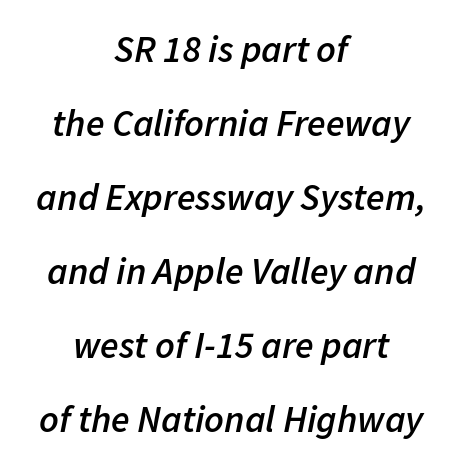
Slanted lettering throughout. Decoration check: the copy has no underline. The gaps between neighbouring characters are ordinary and unremarkable. The space between consecutive lines is lavish. The setting favours the middle, as headings and verse often do. Proportional: the letters do not fall into vertical columns.
